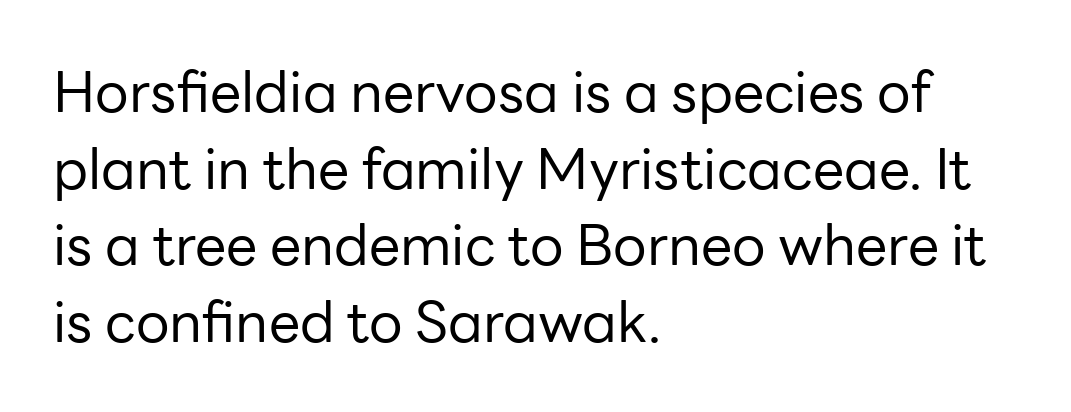
Q: Is the text bold? A: No.
Q: Is the text italic (slanted)? A: No, it is upright.
Q: Is the typeface a serif or a sans-serif typeface? A: Sans-serif.
Q: Is the text underlined? A: No.
Q: How is the paragraph aligned? A: Left-aligned.
Q: Is the spacing between letters normal or unusually wide? A: Normal.
Q: Is the spacing between lines tight, normal or loose? A: Normal.
Q: Width (condensed, normal, or wide)? A: Normal.
Q: Stroke contrast? A: Low.
Q: x-height? A: Medium.
Q: Monospaced? A: No.
